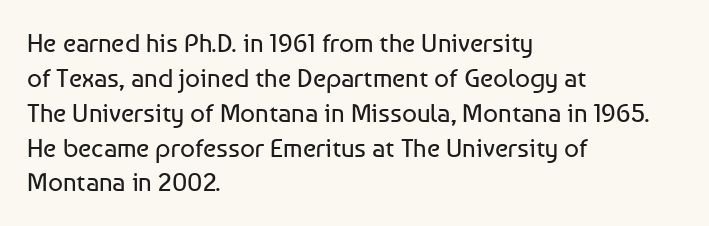
The image shows 26 px text type, upright; set left-aligned, normal line spacing (1.34x), normal letter spacing, not underlined.
